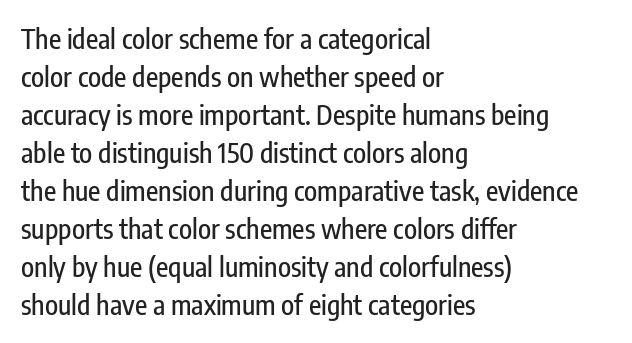
The image shows 27 px text type, upright; set left-aligned, normal line spacing (1.41x), normal letter spacing, not underlined.
